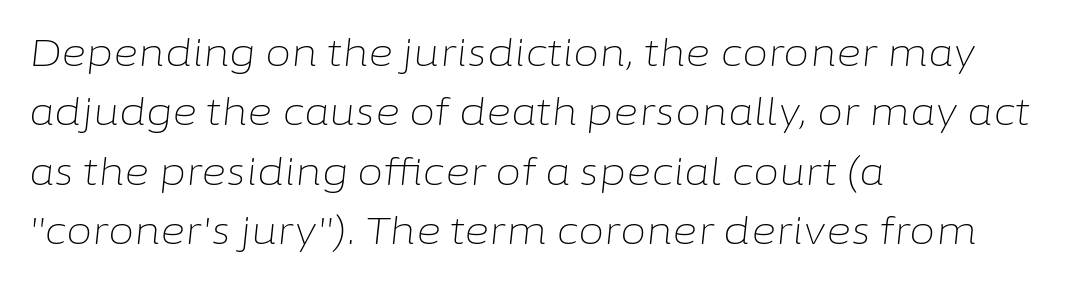
{"italic": "yes", "lean": "right", "slant_degrees": 6, "bold": "no", "weight": "light", "width": "normal", "stroke_contrast": "low", "x_height": "medium", "monospaced": "no", "underline": "no", "align": "left", "line_spacing": "normal", "line_spacing_ratio": 1.56, "letter_spacing": "normal", "letter_spacing_em": 0.0, "glyph_px": 38}
